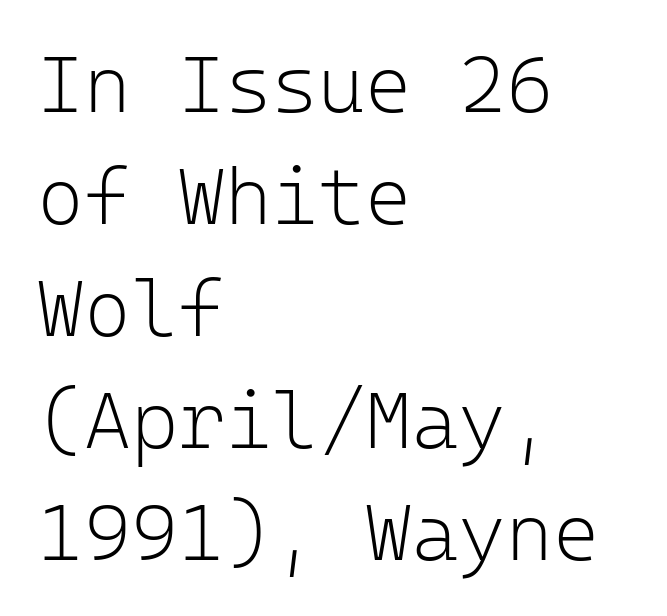
The letters carry no serifs — their stems end cleanly without finishing strokes. Leading: standard. You could count columns in this text — the font is strictly monospaced. Posture: straight, roman, zero tilt. This reads as an unemphasized weight, regular at the heaviest.
